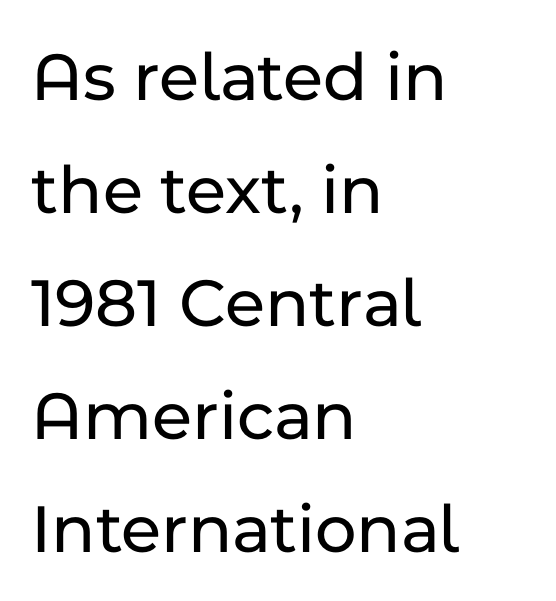
The type family on display is of the sans-serif kind. What's the leading like? Ordinary, nothing unusual. The rendering keeps characters at their native spacing. Each letter keeps its own natural width here, so spacing adapts to shape.
